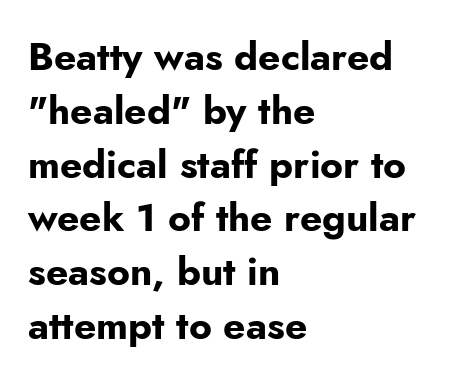
This is roman type, the default non-slanted kind. A typesetter would call this proportional, since set widths differ per character. Horizontal bands of white between lines are of average thickness. Just letters on the line, the space beneath them empty. Compared with an ordinary text face, these strokes are far heavier — a full bold.
